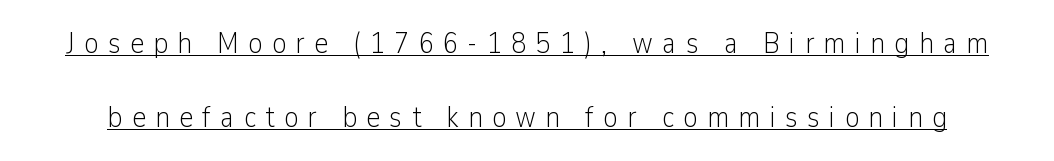
A typesetter would label this face a sans. Every word sits above its own underline. Inter-character spacing is expanded well beyond the font's built-in metrics. A light-to-regular cut is what we see here. This sample trades compactness for vertical openness between lines.
